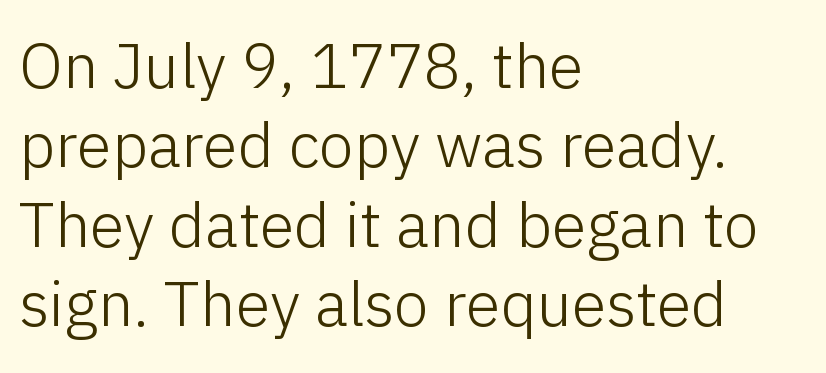
The image shows 63 px light sans-serif type, upright; set left-aligned, normal line spacing (1.26x), normal letter spacing, not underlined; low stroke contrast and a medium x-height.
